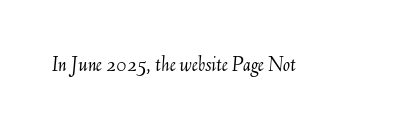
How are the letters spaced? Ordinarily, with no added tracking. The text carries the slant typical of an italic or oblique font. The glyphs are unaccompanied by any horizontal stroke below them. The typesetting does not lean heavy: it is not bold.
